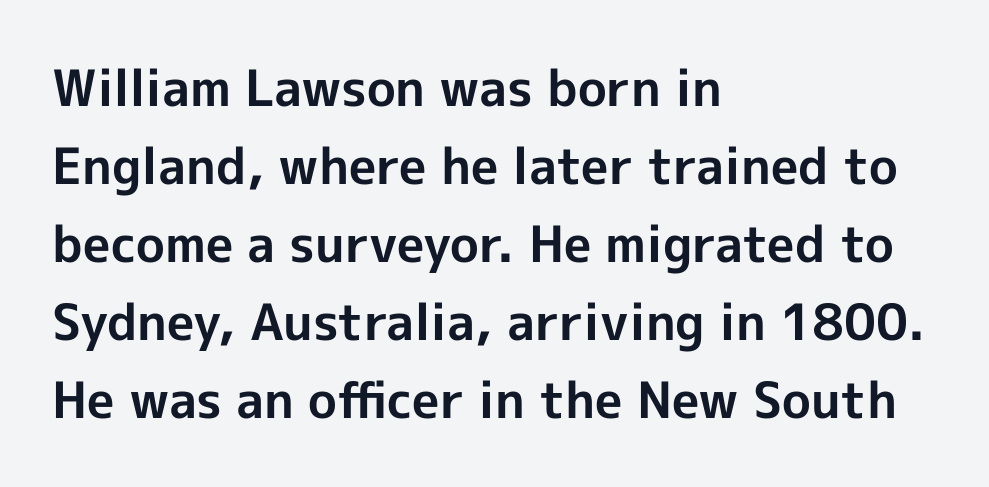
Q: Is the text bold? A: Yes.
Q: Is the text italic (slanted)? A: No, it is upright.
Q: Is the typeface a serif or a sans-serif typeface? A: Sans-serif.
Q: Is the text underlined? A: No.
Q: How is the paragraph aligned? A: Left-aligned.
Q: Is the spacing between letters normal or unusually wide? A: Normal.
Q: Is the spacing between lines tight, normal or loose? A: Normal.
Q: Width (condensed, normal, or wide)? A: Normal.
Q: x-height? A: Medium.
Q: Monospaced? A: No.
